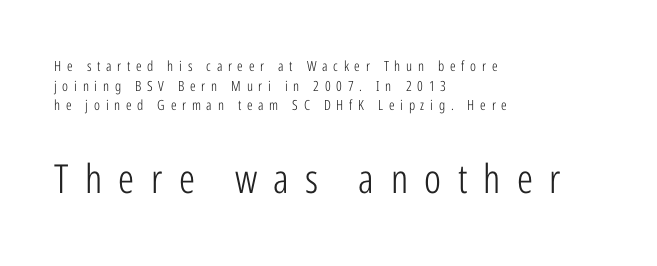
Q: Is the text bold? A: No.
Q: Is the text italic (slanted)? A: No, it is upright.
Q: Is the typeface a serif or a sans-serif typeface? A: Sans-serif.
Q: Is the text underlined? A: No.
Q: How is the paragraph aligned? A: Left-aligned.
Q: Is the spacing between letters normal or unusually wide? A: Unusually wide.
Q: Is the spacing between lines tight, normal or loose? A: Normal.
Q: Which block of text is set in a larger size, the first (top) or the second (bottom)? A: The second (bottom) one.
Q: Width (condensed, normal, or wide)? A: Condensed.
Q: Stroke contrast? A: Low.
Q: x-height? A: Medium.
Q: Monospaced? A: No.
